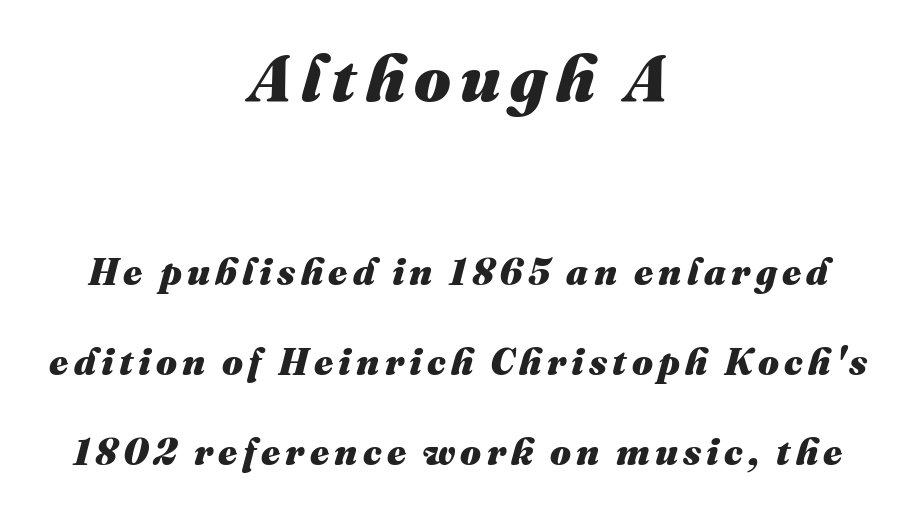
{"italic": "yes", "lean": "right", "slant_degrees": 16, "bold": "yes", "weight": "heavy", "width": "normal", "stroke_contrast": "medium", "x_height": "medium", "monospaced": "no", "underline": "no", "align": "center", "line_spacing": "loose", "line_spacing_ratio": 2.44, "larger_block": "first", "size_ratio": 1.76, "glyph_px": 65}
